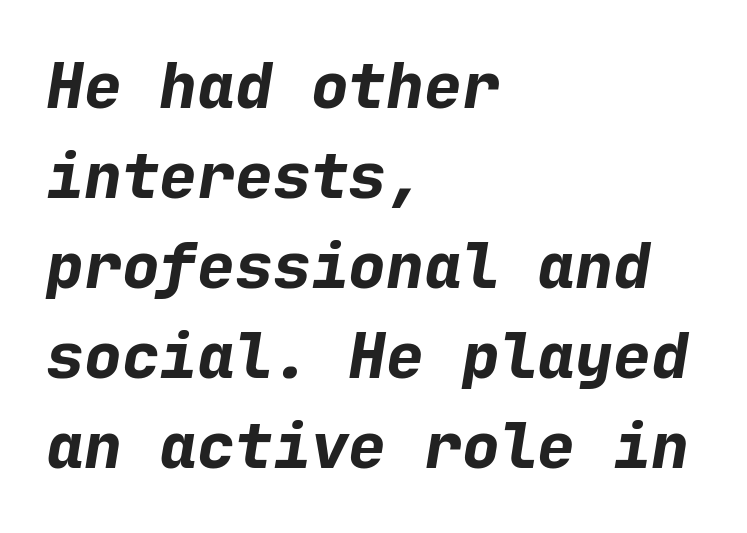
{"italic": "yes", "lean": "right", "slant_degrees": 9, "bold": "yes", "weight": "bold", "width": "normal", "stroke_contrast": "low", "x_height": "medium", "monospaced": "yes", "underline": "no", "align": "left", "line_spacing": "normal", "line_spacing_ratio": 1.43, "letter_spacing": "normal", "letter_spacing_em": 0.0, "glyph_px": 63}
